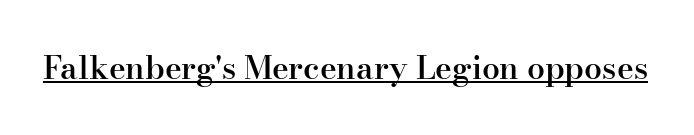
{"serif": "yes", "italic": "no", "bold": "semi", "weight": "semibold", "width": "normal", "stroke_contrast": "high", "x_height": "small", "monospaced": "no", "underline": "yes", "letter_spacing": "normal", "letter_spacing_em": 0.0, "glyph_px": 32}
